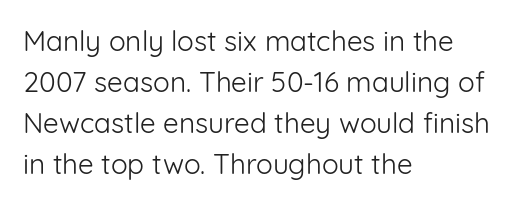
Q: Is the text bold? A: No.
Q: Is the text italic (slanted)? A: No, it is upright.
Q: Is the typeface a serif or a sans-serif typeface? A: Sans-serif.
Q: Is the text underlined? A: No.
Q: How is the paragraph aligned? A: Left-aligned.
Q: Is the spacing between letters normal or unusually wide? A: Normal.
Q: Is the spacing between lines tight, normal or loose? A: Normal.
Q: Width (condensed, normal, or wide)? A: Normal.
Q: Stroke contrast? A: Low.
Q: x-height? A: Medium.
Q: Monospaced? A: No.
